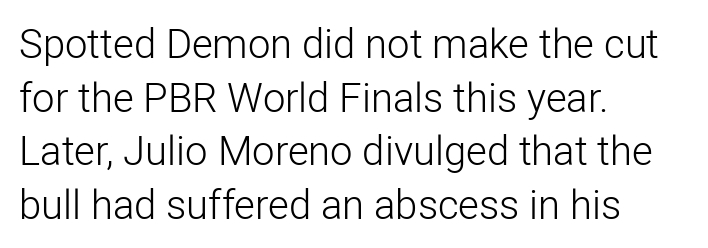
Each stroke keeps to a modest, everyday thickness or less. The rendering anchors every line to the left-hand side. Character widths vary here, with narrow letters taking less room than wide ones. Italic: no, the glyphs are upright roman.
